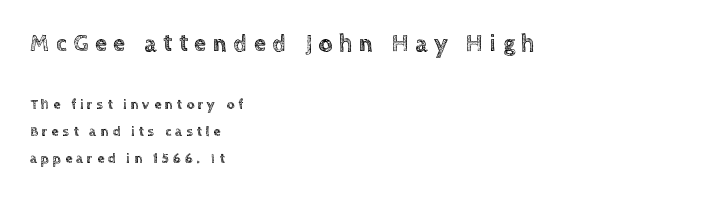
{"italic": "no", "underline": "no", "align": "left", "line_spacing": "loose", "line_spacing_ratio": 1.93, "letter_spacing": "wide", "letter_spacing_em": 0.28, "larger_block": "first", "size_ratio": 1.71, "glyph_px": 24}
